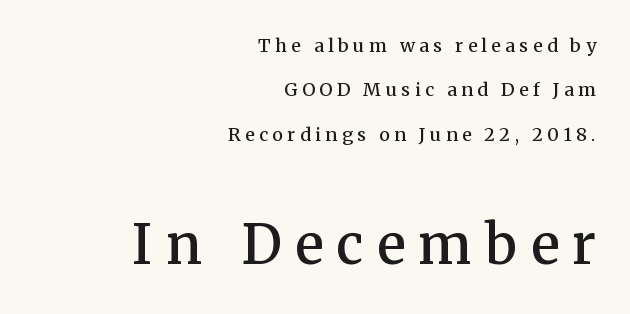
The image shows 54 px semibold serif type, upright; set right-aligned, loose line spacing (2.46x), unusually wide letter spacing (+0.25 em), not underlined; the second (bottom) block is 3.0x larger; medium stroke contrast and a medium x-height.
